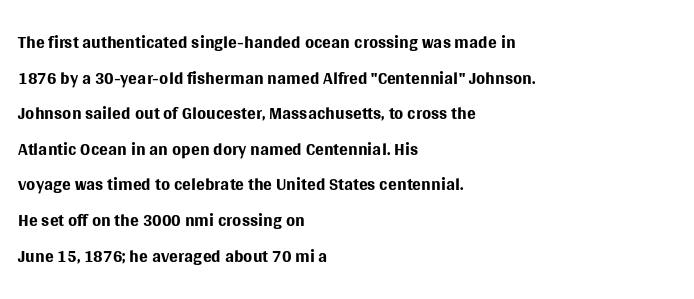
Q: Is the text bold? A: No.
Q: Is the text italic (slanted)? A: No, it is upright.
Q: Is the text underlined? A: No.
Q: How is the paragraph aligned? A: Left-aligned.
Q: Is the spacing between letters normal or unusually wide? A: Normal.
Q: Is the spacing between lines tight, normal or loose? A: Normal.
